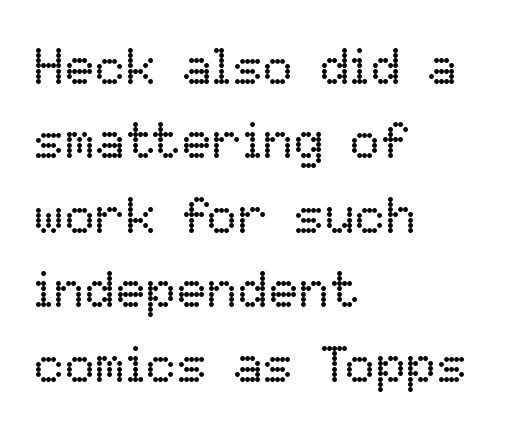
The image shows 51 px regular-weight type, upright; set left-aligned, normal line spacing (1.46x), normal letter spacing, not underlined; low stroke contrast and a medium x-height.
